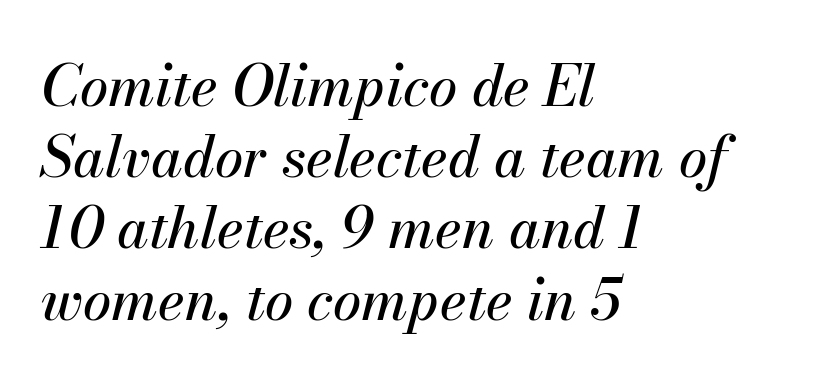
Q: Is the text italic (slanted)? A: Yes, it leans right by about 13 degrees.
Q: Is the text underlined? A: No.
Q: How is the paragraph aligned? A: Left-aligned.
Q: Is the spacing between letters normal or unusually wide? A: Normal.
Q: Is the spacing between lines tight, normal or loose? A: Normal.
Q: Width (condensed, normal, or wide)? A: Normal.
Q: Stroke contrast? A: Medium.
Q: x-height? A: Small.
Q: Monospaced? A: No.
